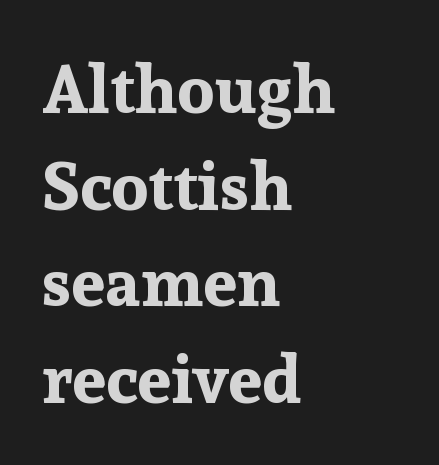
Q: Is the text bold? A: Yes.
Q: Is the text italic (slanted)? A: No, it is upright.
Q: Is the typeface a serif or a sans-serif typeface? A: Serif.
Q: Is the text underlined? A: No.
Q: How is the paragraph aligned? A: Left-aligned.
Q: Is the spacing between letters normal or unusually wide? A: Normal.
Q: Is the spacing between lines tight, normal or loose? A: Normal.
Q: Width (condensed, normal, or wide)? A: Normal.
Q: Stroke contrast? A: Low.
Q: x-height? A: Medium.
Q: Monospaced? A: No.
